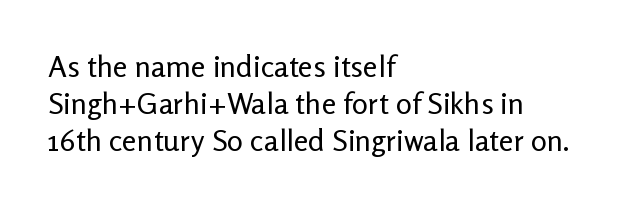
{"serif": "no", "italic": "no", "bold": "no", "weight": "regular", "width": "normal", "stroke_contrast": "low", "x_height": "medium", "monospaced": "no", "underline": "no", "align": "left", "line_spacing_ratio": 1.23, "letter_spacing": "normal", "letter_spacing_em": 0.0, "glyph_px": 30}
